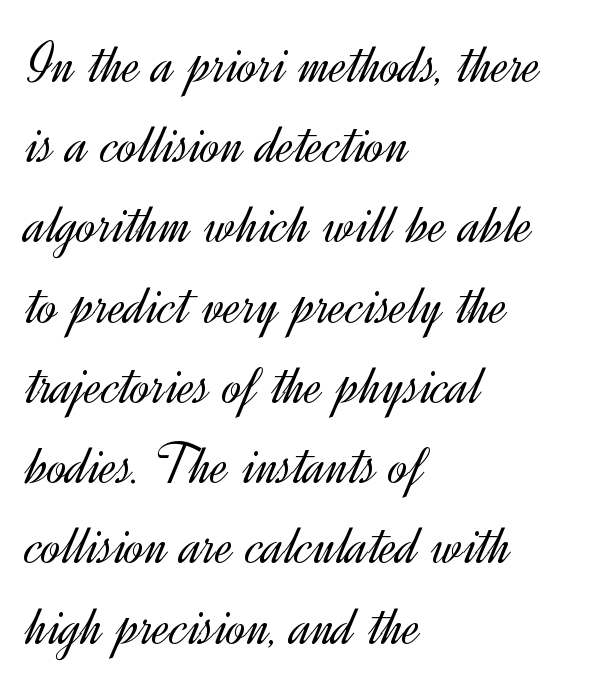
{"serif": "no", "bold": "no", "weight": "light", "width": "normal", "x_height": "small", "monospaced": "no", "underline": "no", "align": "left", "line_spacing": "normal", "line_spacing_ratio": 1.36, "letter_spacing": "normal", "letter_spacing_em": 0.0, "glyph_px": 59}
